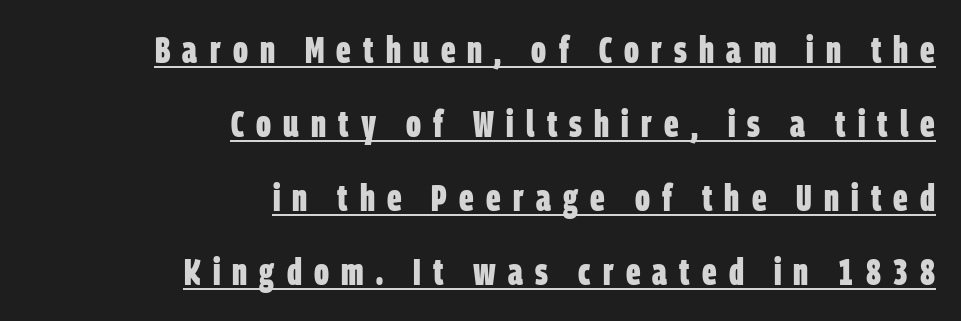
A great deal of white space separates one row of letters from the next. Quick note: underline on. These lines are rendered in a variable-pitch font. Display-style spreading of the glyphs; the letterfit is very open. The text block is weighted toward the right margin, trailing off unevenly leftward. In terms of letterform style, serifs are entirely absent.
